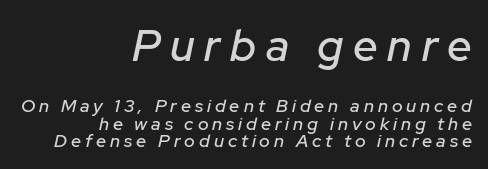
{"italic": "yes", "lean": "right", "slant_degrees": 12, "width": "normal", "stroke_contrast": "low", "x_height": "medium", "monospaced": "no", "underline": "no", "align": "right", "line_spacing": "tight", "line_spacing_ratio": 0.96, "letter_spacing": "wide", "letter_spacing_em": 0.22, "larger_block": "first", "size_ratio": 2.44, "glyph_px": 44}
